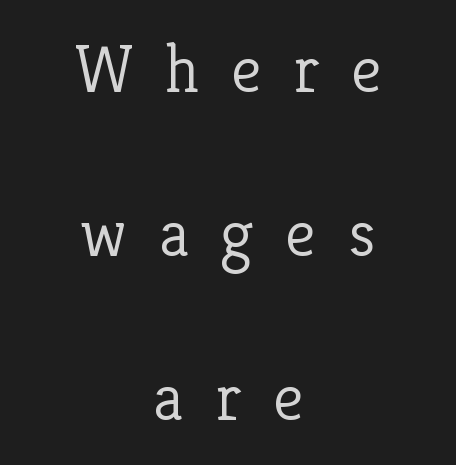
{"serif": "yes", "italic": "no", "bold": "no", "weight": "light", "width": "normal", "stroke_contrast": "low", "x_height": "medium", "monospaced": "no", "underline": "no", "align": "center", "line_spacing": "loose", "line_spacing_ratio": 2.41, "letter_spacing": "wide", "letter_spacing_em": 0.47, "glyph_px": 68}
